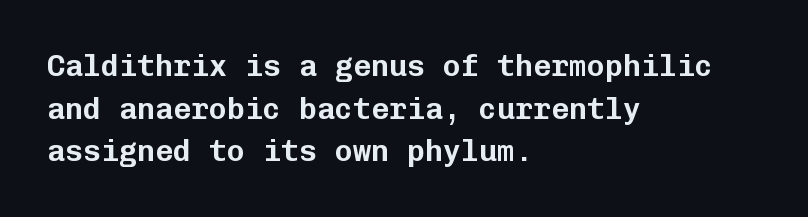
{"serif": "no", "italic": "no", "width": "normal", "stroke_contrast": "low", "x_height": "medium", "monospaced": "yes", "underline": "no", "align": "left", "line_spacing": "normal", "line_spacing_ratio": 1.42, "letter_spacing": "normal", "letter_spacing_em": 0.0, "glyph_px": 30}
